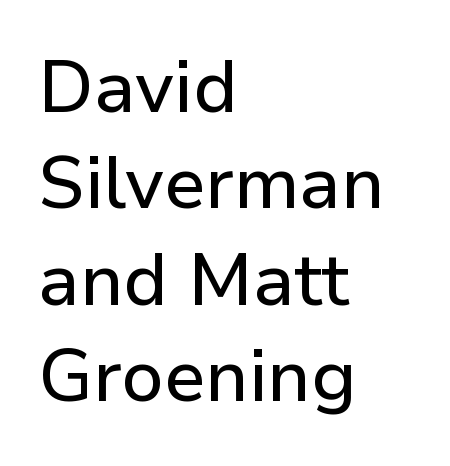
The image shows 73 px sans-serif type, upright; set left-aligned, normal line spacing (1.32x), normal letter spacing, not underlined; low stroke contrast and a medium x-height.
